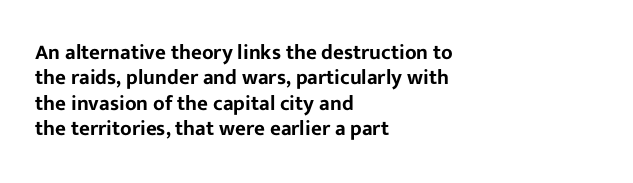
{"italic": "no", "underline": "no", "align": "left", "line_spacing_ratio": 1.21, "letter_spacing": "normal", "letter_spacing_em": 0.0, "glyph_px": 21}
